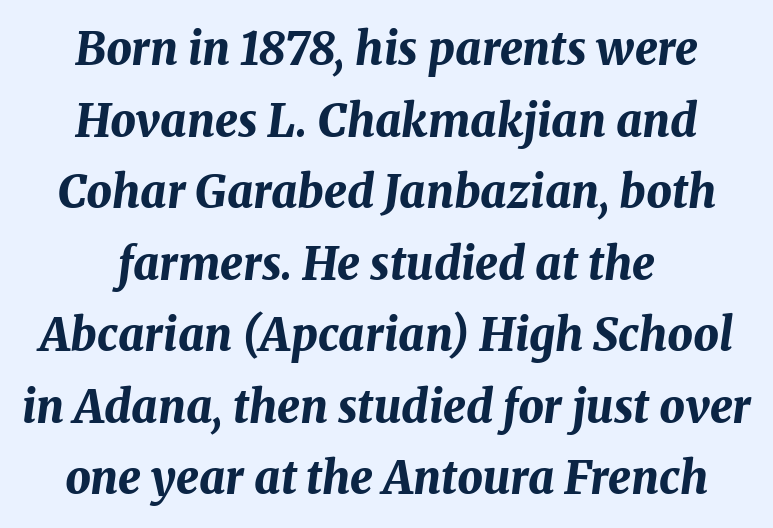
The image shows 45 px bold type, italic (leaning right); set centered, normal line spacing (1.59x), normal letter spacing, not underlined; medium stroke contrast and a medium x-height.
